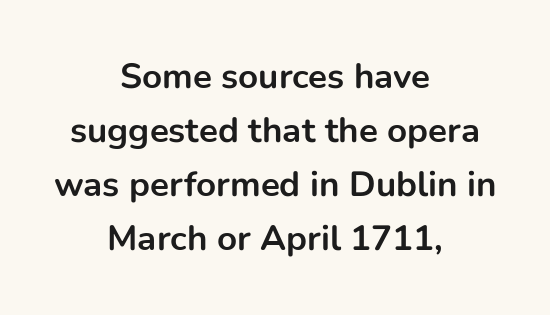
{"serif": "no", "italic": "no", "bold": "yes", "weight": "bold", "width": "normal", "stroke_contrast": "low", "x_height": "medium", "monospaced": "no", "underline": "no", "align": "center", "line_spacing": "normal", "line_spacing_ratio": 1.54, "letter_spacing": "normal", "letter_spacing_em": 0.0, "glyph_px": 35}
